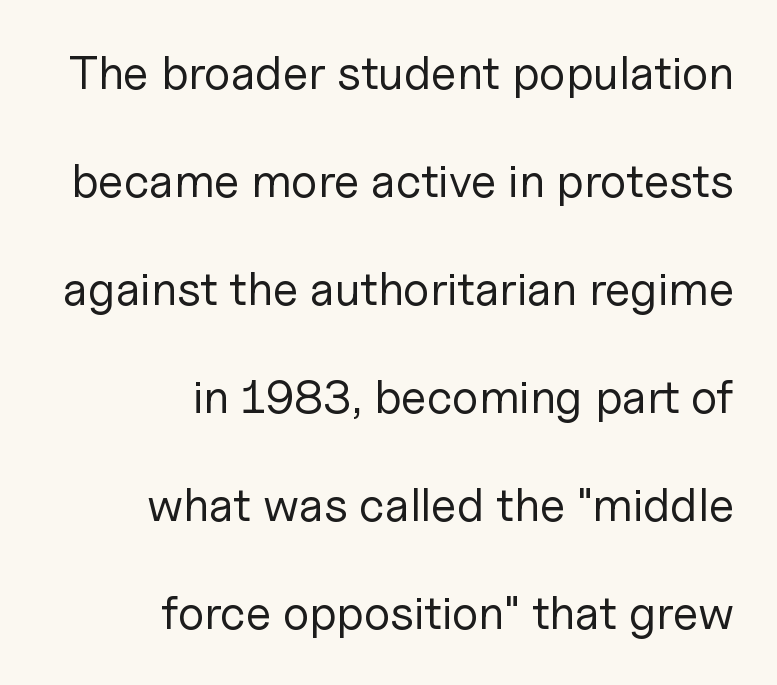
Q: Is the text bold? A: No.
Q: Is the text italic (slanted)? A: No, it is upright.
Q: Is the typeface a serif or a sans-serif typeface? A: Sans-serif.
Q: Is the text underlined? A: No.
Q: How is the paragraph aligned? A: Right-aligned.
Q: Is the spacing between letters normal or unusually wide? A: Normal.
Q: Is the spacing between lines tight, normal or loose? A: Loose.
Q: Width (condensed, normal, or wide)? A: Normal.
Q: Stroke contrast? A: Low.
Q: x-height? A: Medium.
Q: Monospaced? A: No.
